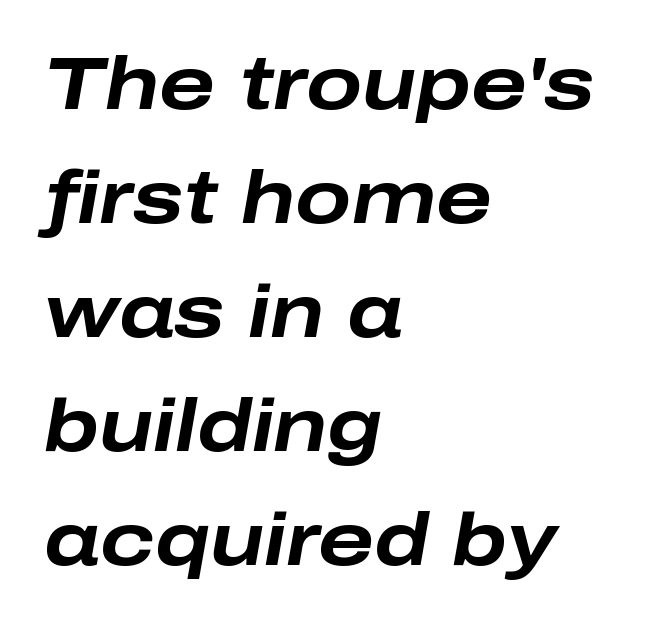
The image shows 74 px bold, wide type, italic (leaning right); set left-aligned, normal line spacing (1.54x), normal letter spacing, not underlined; low stroke contrast and a medium x-height.
